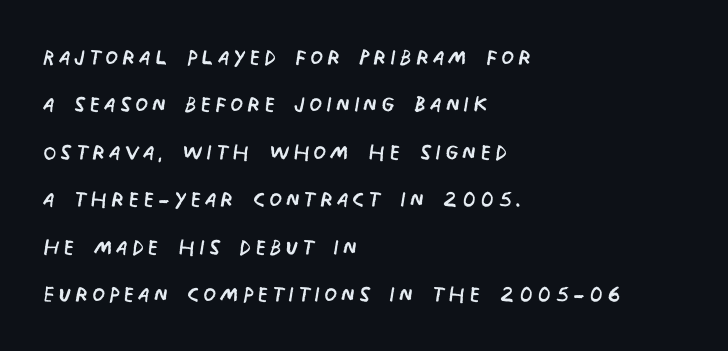
{"serif": "no", "bold": "no", "weight": "regular", "width": "condensed", "stroke_contrast": "low", "x_height": "large", "monospaced": "no", "underline": "no", "align": "left", "line_spacing": "normal", "line_spacing_ratio": 1.58, "glyph_px": 30}
